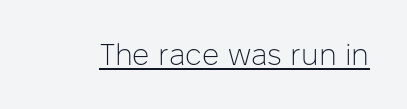
{"serif": "no", "italic": "no", "bold": "no", "weight": "light", "width": "normal", "stroke_contrast": "low", "x_height": "medium", "monospaced": "no", "underline": "yes", "letter_spacing": "normal", "letter_spacing_em": 0.0, "glyph_px": 30}
